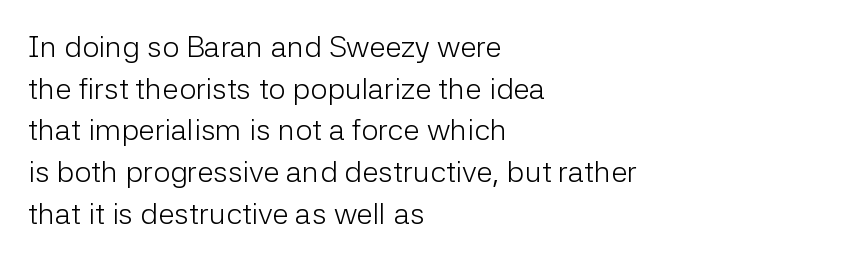
Any mark beneath the type? The region is blank. Characters remain perfectly vertical along every line. These lines are set flush left with a ragged right edge. Each letter keeps its own natural width here, so spacing adapts to shape. To sum up the face: it is a sans, with no serifs. A light-to-regular cut is what we see here.
